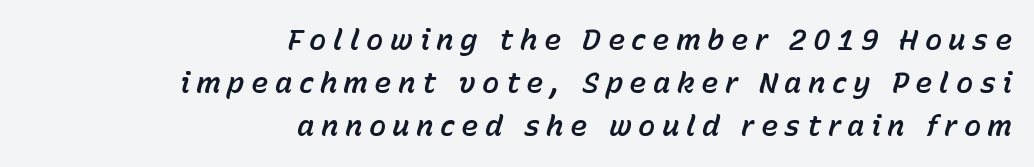
The image shows 29 px text type, italic (leaning right); set right-aligned, normal line spacing (1.49x), unusually wide letter spacing (+0.22 em), not underlined; low stroke contrast and a medium x-height.
